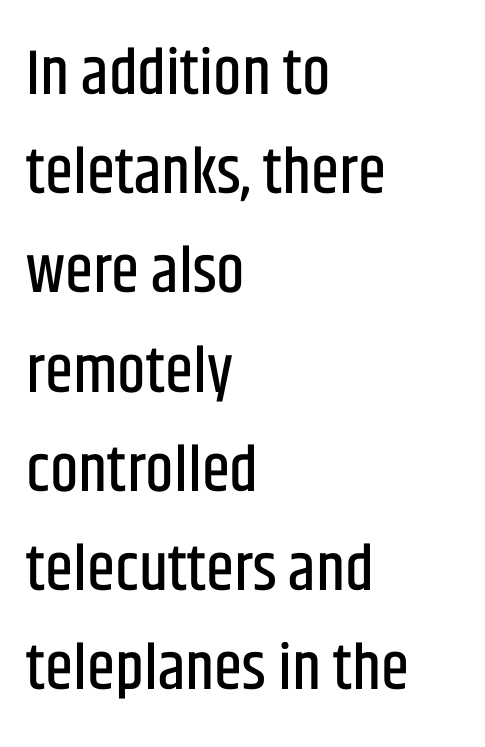
{"serif": "no", "italic": "no", "width": "condensed", "stroke_contrast": "low", "x_height": "large", "monospaced": "no", "underline": "no", "align": "left", "line_spacing": "normal", "line_spacing_ratio": 1.55, "letter_spacing": "normal", "letter_spacing_em": 0.0, "glyph_px": 64}
